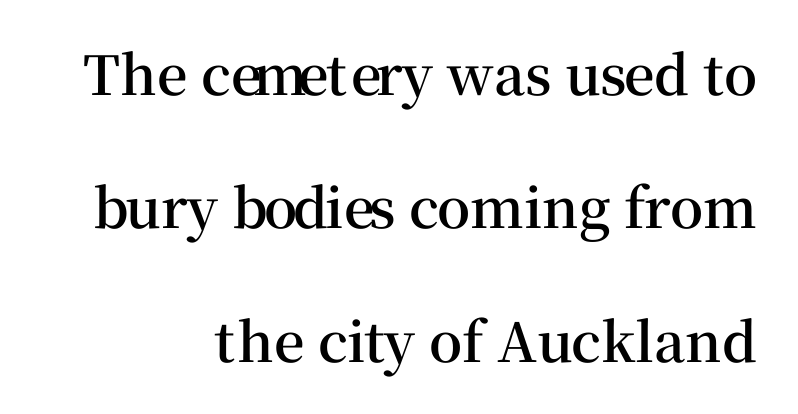
{"serif": "yes", "italic": "no", "bold": "semi", "weight": "semibold", "width": "normal", "stroke_contrast": "medium", "x_height": "medium", "monospaced": "no", "underline": "no", "align": "right", "line_spacing": "loose", "line_spacing_ratio": 2.47, "letter_spacing": "normal", "letter_spacing_em": 0.0, "glyph_px": 54}
